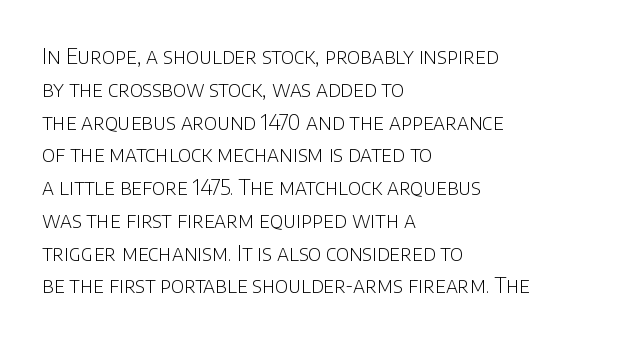
Upright lettering throughout. The rows are spaced the way most documents space them. These lines stack with their left ends in a neat column. The space beneath each line is pristine and unruled. This sample uses plain, unmodified letter spacing. Stem width sits at or under what a default text font uses.
